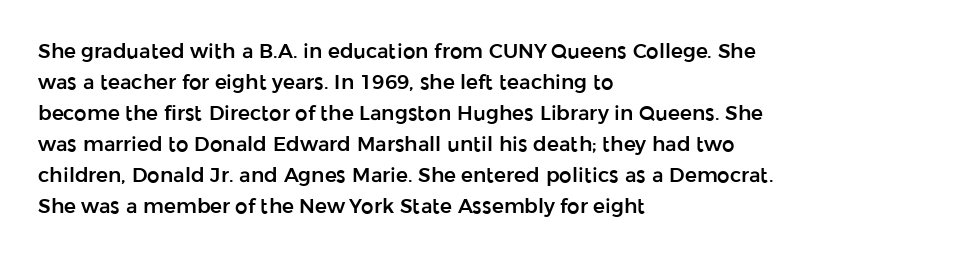
Layout note: lines flush left. Designer's note — italics off, roman on. The baseline area is clear. Reading down the column, the eye jumps a familiar distance to each next line. Default kerning and tracking; the words read as compact shapes.
